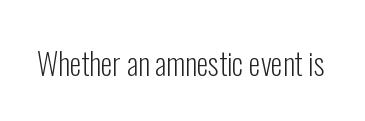
Q: Is the text bold? A: No.
Q: Is the text italic (slanted)? A: No, it is upright.
Q: Is the typeface a serif or a sans-serif typeface? A: Sans-serif.
Q: Is the text underlined? A: No.
Q: Is the spacing between letters normal or unusually wide? A: Normal.
Q: Width (condensed, normal, or wide)? A: Condensed.
Q: Stroke contrast? A: Low.
Q: x-height? A: Medium.
Q: Monospaced? A: No.
